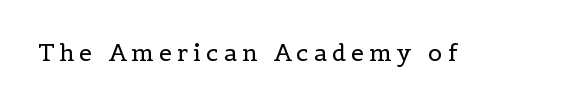
{"italic": "no", "bold": "no", "underline": "no", "letter_spacing": "wide", "letter_spacing_em": 0.23, "glyph_px": 23}
